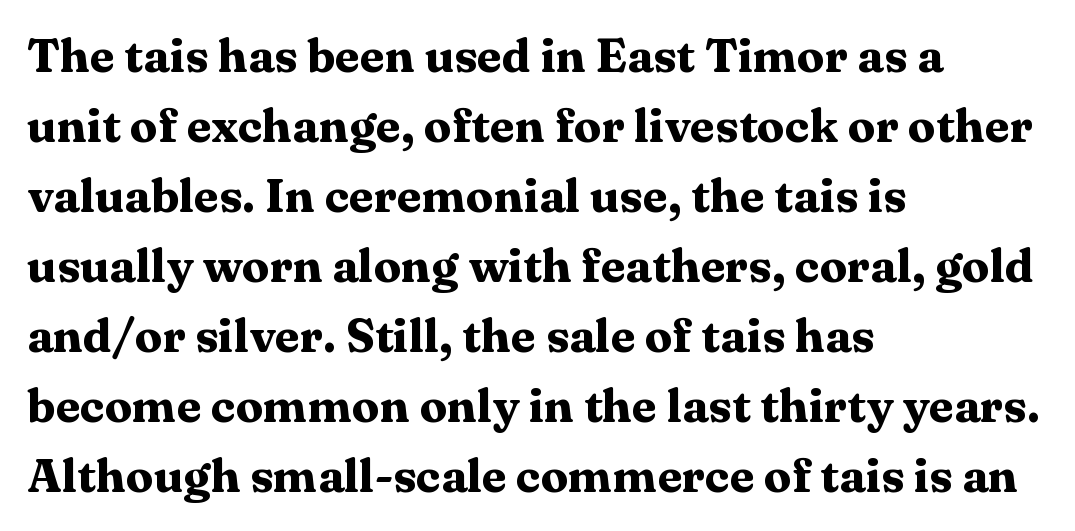
{"serif": "yes", "italic": "no", "bold": "yes", "weight": "heavy", "width": "wide", "stroke_contrast": "medium", "x_height": "medium", "monospaced": "no", "underline": "no", "align": "left", "line_spacing": "normal", "line_spacing_ratio": 1.52, "letter_spacing": "normal", "letter_spacing_em": 0.0, "glyph_px": 46}
